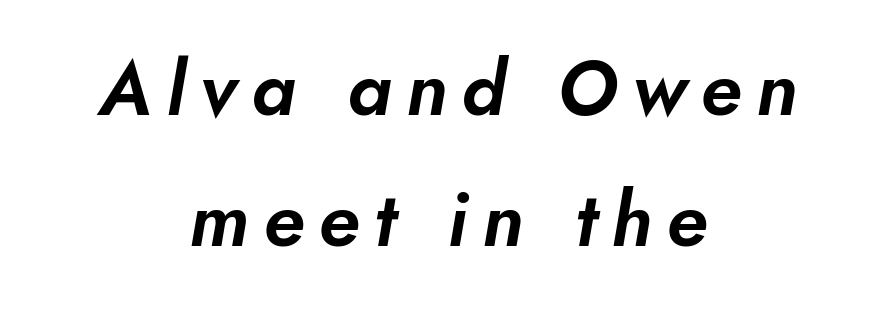
The image shows 76 px sans-serif type; set centered, line spacing 1.73x, not underlined; low stroke contrast and a small x-height.
